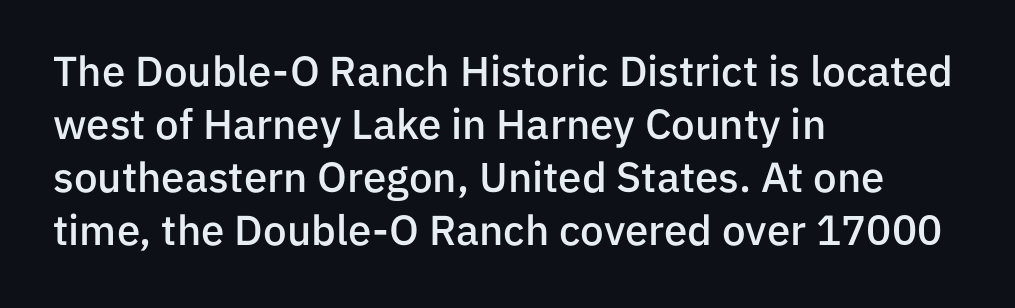
{"serif": "no", "italic": "no", "bold": "semi", "weight": "semibold", "width": "normal", "stroke_contrast": "low", "x_height": "medium", "monospaced": "no", "underline": "no", "align": "left", "line_spacing": "normal", "line_spacing_ratio": 1.26, "letter_spacing": "normal", "letter_spacing_em": 0.0, "glyph_px": 42}
